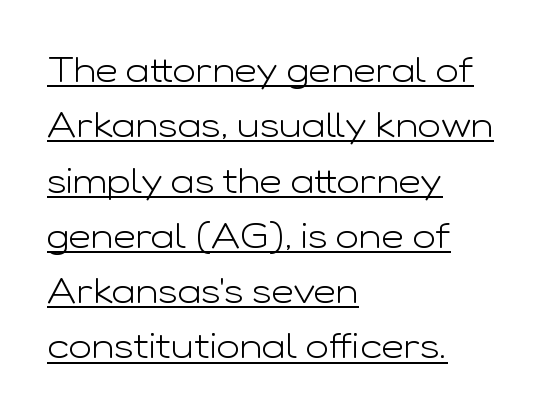
Q: Is the text bold? A: No.
Q: Is the text italic (slanted)? A: No, it is upright.
Q: Is the typeface a serif or a sans-serif typeface? A: Sans-serif.
Q: Is the text underlined? A: Yes.
Q: How is the paragraph aligned? A: Left-aligned.
Q: Is the spacing between letters normal or unusually wide? A: Normal.
Q: Is the spacing between lines tight, normal or loose? A: Normal.
Q: Width (condensed, normal, or wide)? A: Wide.
Q: Stroke contrast? A: Low.
Q: x-height? A: Medium.
Q: Monospaced? A: No.
